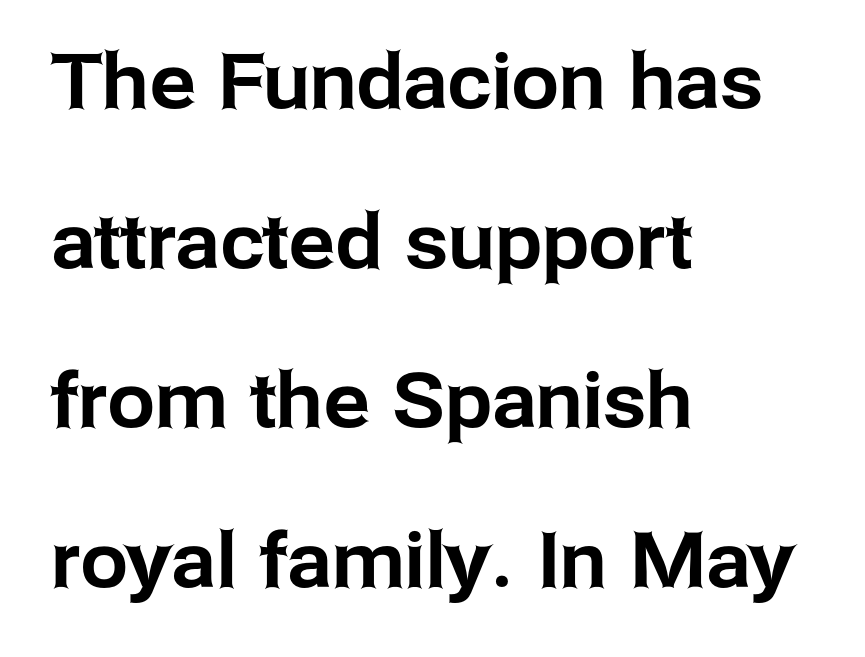
{"serif": "no", "italic": "no", "width": "normal", "stroke_contrast": "low", "x_height": "medium", "monospaced": "no", "underline": "no", "align": "left", "line_spacing": "loose", "line_spacing_ratio": 2.1, "letter_spacing": "normal", "letter_spacing_em": 0.0, "glyph_px": 76}
